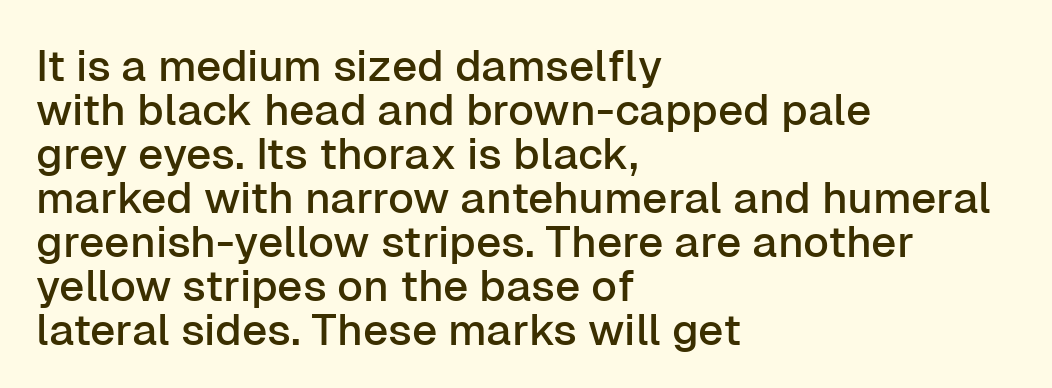
{"serif": "no", "italic": "no", "width": "normal", "stroke_contrast": "low", "x_height": "medium", "monospaced": "no", "underline": "no", "align": "left", "line_spacing": "tight", "line_spacing_ratio": 1.0, "letter_spacing": "normal", "letter_spacing_em": 0.0, "glyph_px": 44}
